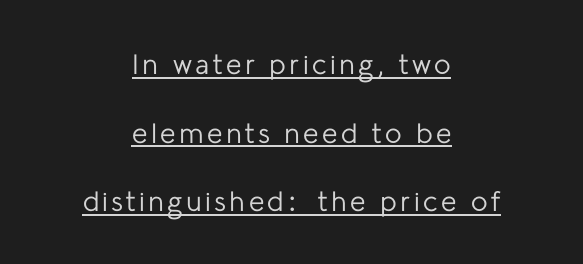
Each letter's strokes conclude bluntly, with no projecting serifs. This sample uses an upright cut, with every glyph sitting square on the baseline. Whoever set this chose breathing room over compactness in the vertical rhythm. Think of a printed novel: that variable character pitch is what you see here.
